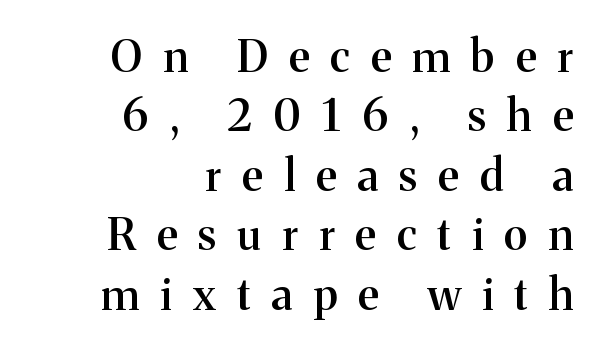
The image shows 44 px semibold serif type, upright; set right-aligned, normal line spacing (1.35x), unusually wide letter spacing (+0.48 em), not underlined; medium stroke contrast and a medium x-height.
